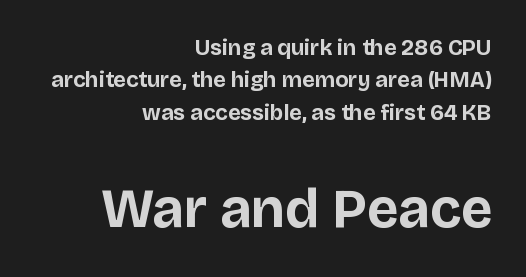
{"serif": "no", "italic": "no", "bold": "yes", "weight": "bold", "width": "normal", "stroke_contrast": "low", "x_height": "large", "monospaced": "no", "underline": "no", "align": "right", "line_spacing": "normal", "line_spacing_ratio": 1.47, "letter_spacing": "normal", "letter_spacing_em": 0.0, "larger_block": "second", "size_ratio": 2.5, "glyph_px": 55}
